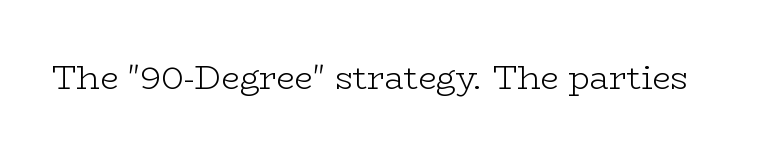
The image shows 33 px light, wide serif type, upright; set normal letter spacing, not underlined; low stroke contrast and a medium x-height.
